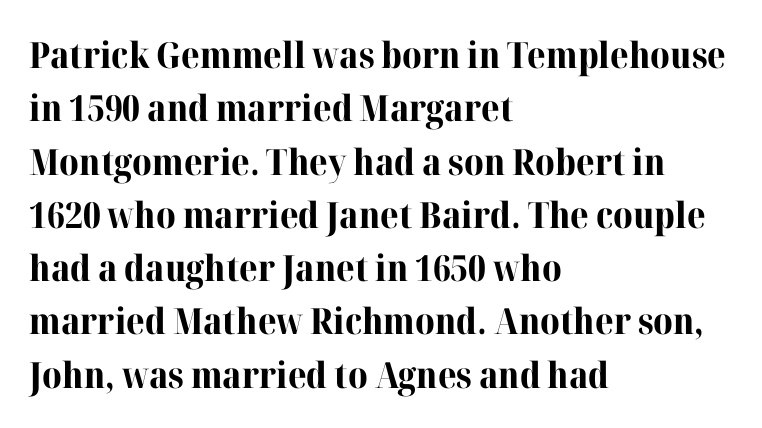
The image shows 36 px bold serif type, upright; set left-aligned, normal line spacing (1.48x), normal letter spacing, not underlined; high stroke contrast and a medium x-height.
